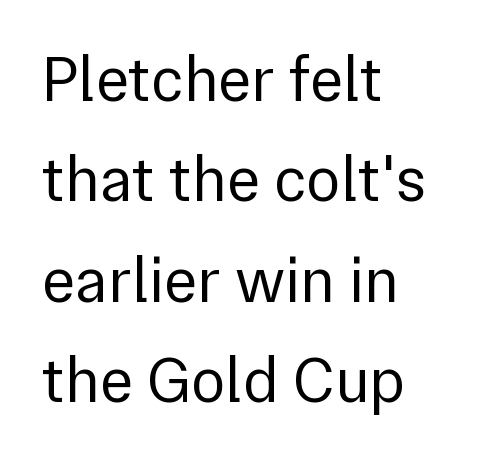
{"serif": "no", "italic": "no", "bold": "no", "weight": "regular", "width": "normal", "x_height": "medium", "monospaced": "no", "underline": "no", "align": "left", "line_spacing": "normal", "line_spacing_ratio": 1.57, "letter_spacing": "normal", "letter_spacing_em": 0.0, "glyph_px": 64}
